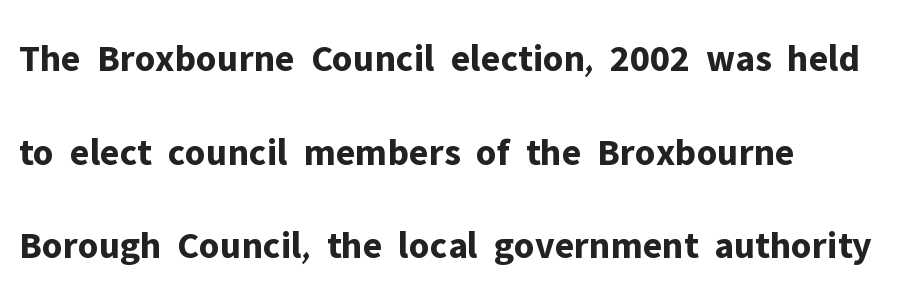
The image shows 39 px bold sans-serif type, upright; set left-aligned, loose line spacing (2.4x), normal letter spacing, not underlined; low stroke contrast and a medium x-height.
